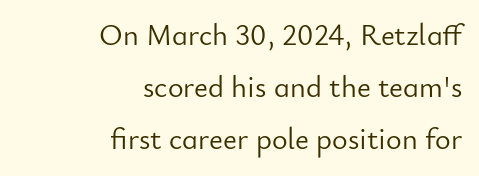
Quick note: underline off. Bold? No — there's no thickening of the strokes. Notice how the stems are strictly vertical — no italics here. Nobody touched the tracking dial on this one. The type family on display is of the sans-serif kind.
